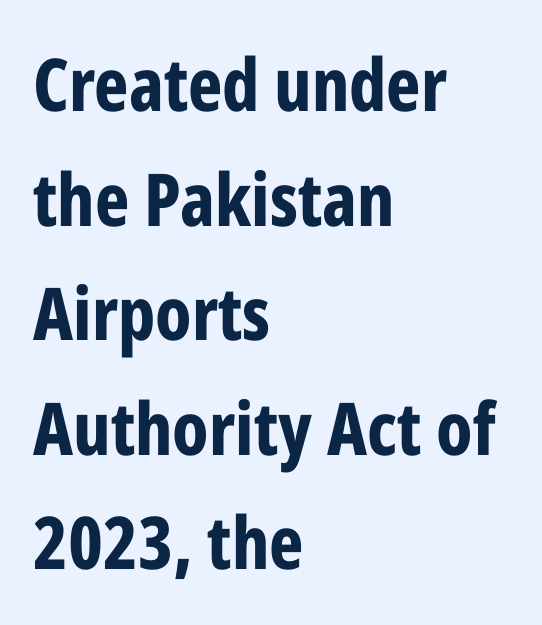
Q: Is the text bold? A: Yes.
Q: Is the text italic (slanted)? A: No, it is upright.
Q: Is the typeface a serif or a sans-serif typeface? A: Sans-serif.
Q: Is the text underlined? A: No.
Q: How is the paragraph aligned? A: Left-aligned.
Q: Is the spacing between letters normal or unusually wide? A: Normal.
Q: Is the spacing between lines tight, normal or loose? A: Normal.
Q: Width (condensed, normal, or wide)? A: Condensed.
Q: Stroke contrast? A: Low.
Q: x-height? A: Medium.
Q: Monospaced? A: No.
